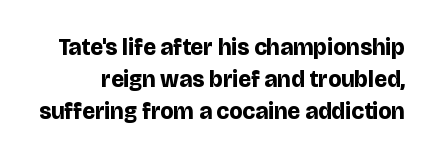
The image shows 23 px bold type, upright; set normal line spacing (1.39x), normal letter spacing, not underlined.
